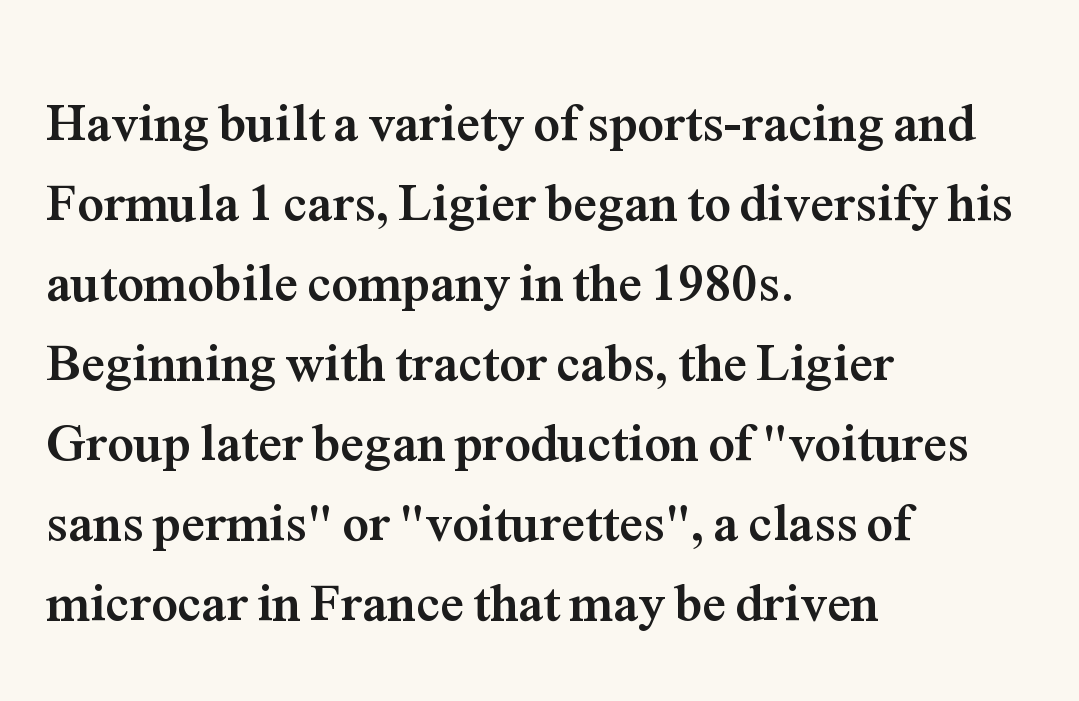
The image shows 53 px semibold serif type, upright; set left-aligned, normal line spacing (1.51x), normal letter spacing, not underlined; medium stroke contrast and a medium x-height.
